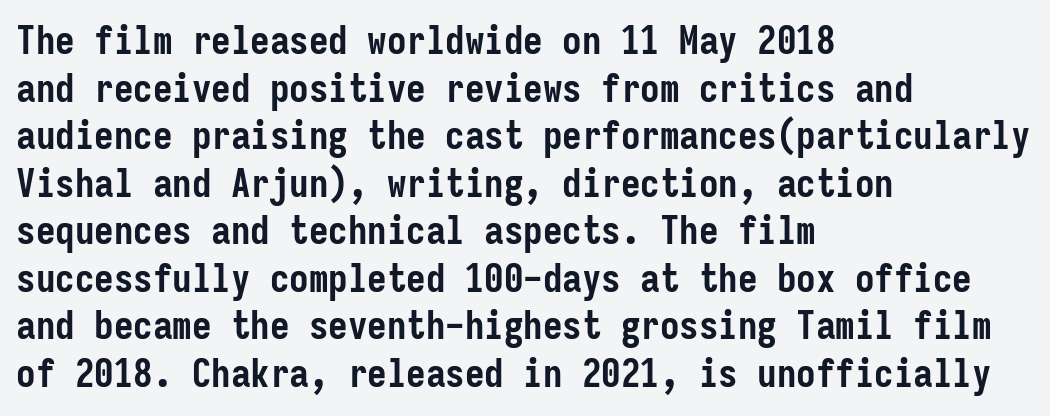
Q: Is the text bold? A: Yes.
Q: Is the text italic (slanted)? A: No, it is upright.
Q: Is the typeface a serif or a sans-serif typeface? A: Sans-serif.
Q: Is the text underlined? A: No.
Q: How is the paragraph aligned? A: Left-aligned.
Q: Is the spacing between letters normal or unusually wide? A: Normal.
Q: Width (condensed, normal, or wide)? A: Condensed.
Q: Stroke contrast? A: Low.
Q: x-height? A: Medium.
Q: Monospaced? A: Yes.
